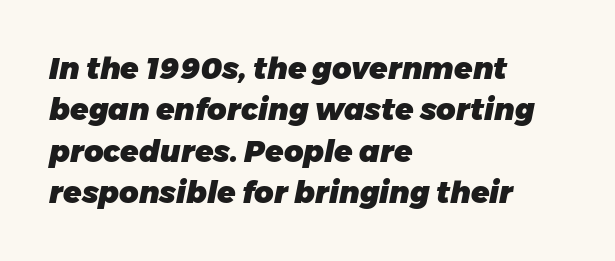
Q: Is the text bold? A: Yes.
Q: Is the text italic (slanted)? A: Yes, it leans right by about 11 degrees.
Q: Is the text underlined? A: No.
Q: How is the paragraph aligned? A: Left-aligned.
Q: Is the spacing between letters normal or unusually wide? A: Normal.
Q: Is the spacing between lines tight, normal or loose? A: Normal.
Q: Width (condensed, normal, or wide)? A: Normal.
Q: Stroke contrast? A: Low.
Q: x-height? A: Medium.
Q: Monospaced? A: No.
